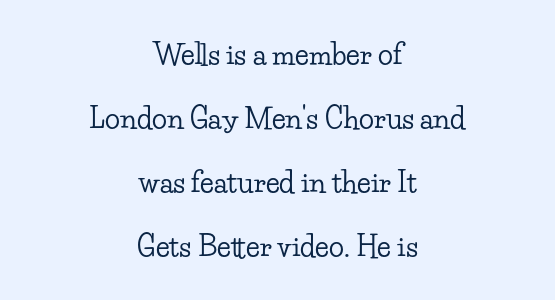
Q: Is the text italic (slanted)? A: No, it is upright.
Q: Is the typeface a serif or a sans-serif typeface? A: Serif.
Q: Is the text underlined? A: No.
Q: How is the paragraph aligned? A: Centered.
Q: Is the spacing between letters normal or unusually wide? A: Normal.
Q: Is the spacing between lines tight, normal or loose? A: Loose.
Q: Width (condensed, normal, or wide)? A: Wide.
Q: Stroke contrast? A: Low.
Q: x-height? A: Small.
Q: Monospaced? A: No.
